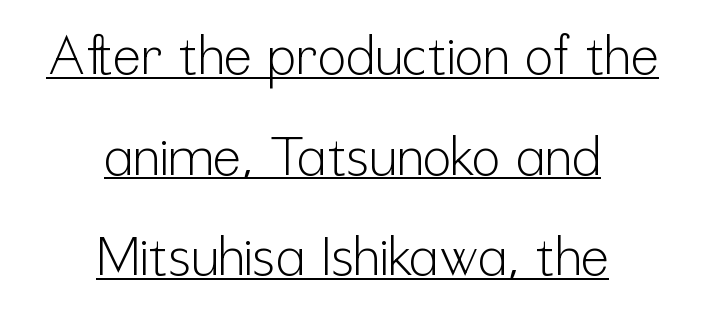
{"serif": "no", "italic": "no", "bold": "no", "weight": "light", "width": "condensed", "stroke_contrast": "low", "x_height": "medium", "monospaced": "no", "underline": "yes", "align": "center", "line_spacing": "loose", "line_spacing_ratio": 1.9, "letter_spacing": "normal", "letter_spacing_em": 0.0, "glyph_px": 53}
